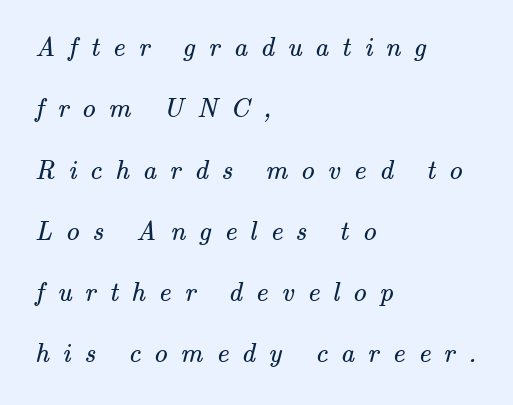
Q: Is the text bold? A: No.
Q: Is the text underlined? A: No.
Q: How is the paragraph aligned? A: Left-aligned.
Q: Is the spacing between letters normal or unusually wide? A: Unusually wide.
Q: Is the spacing between lines tight, normal or loose? A: Loose.
